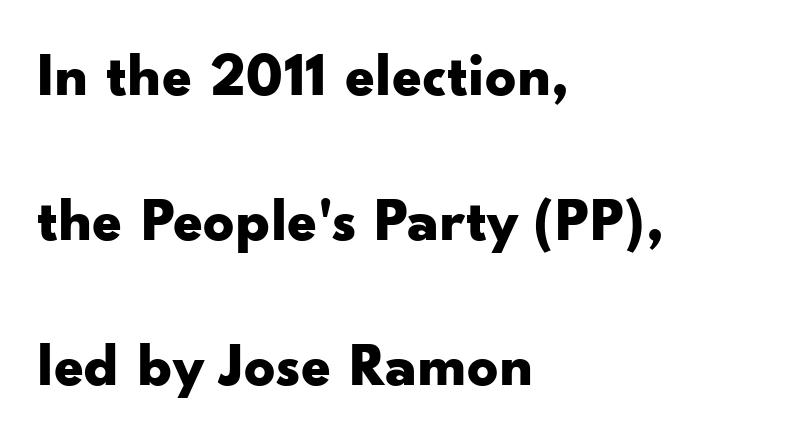
Q: Is the text bold? A: Yes.
Q: Is the text italic (slanted)? A: No, it is upright.
Q: Is the typeface a serif or a sans-serif typeface? A: Sans-serif.
Q: Is the text underlined? A: No.
Q: How is the paragraph aligned? A: Left-aligned.
Q: Is the spacing between letters normal or unusually wide? A: Normal.
Q: Is the spacing between lines tight, normal or loose? A: Loose.
Q: Width (condensed, normal, or wide)? A: Wide.
Q: Stroke contrast? A: Low.
Q: x-height? A: Small.
Q: Monospaced? A: No.
